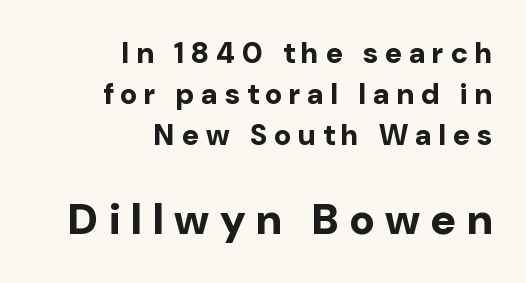
Are there feet on the stems? There aren't — it's a sans. Reading down the column, the eye jumps a familiar distance to each next line. Short and long lines alike share a common ending point at right. Is the lower block the larger one? Yes — the lower block carries the bigger type. Upright lettering throughout.
